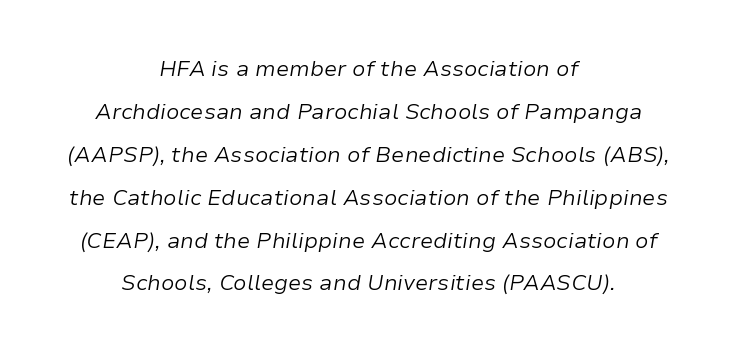
The foot of each line stays bare and open. This sample trades compactness for vertical openness between lines. The specimen reads as italic at a glance. A typesetter would call this zero additional tracking. This is not heavy type; no bold has been used. Horizontal alignment here is central, giving a formal, balanced look.
